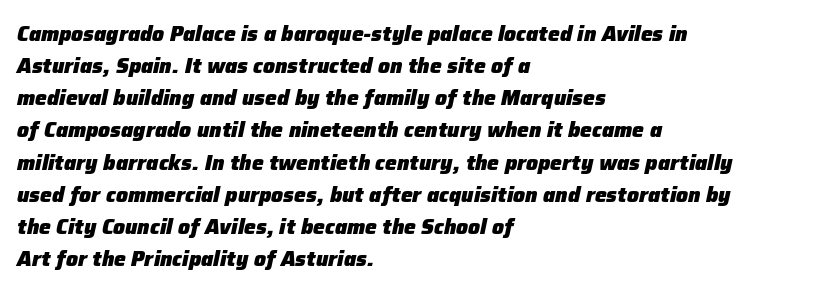
{"italic": "yes", "lean": "right", "slant_degrees": 12, "bold": "yes", "underline": "no", "align": "left", "line_spacing": "normal", "line_spacing_ratio": 1.53, "letter_spacing": "normal", "letter_spacing_em": 0.0, "glyph_px": 21}
